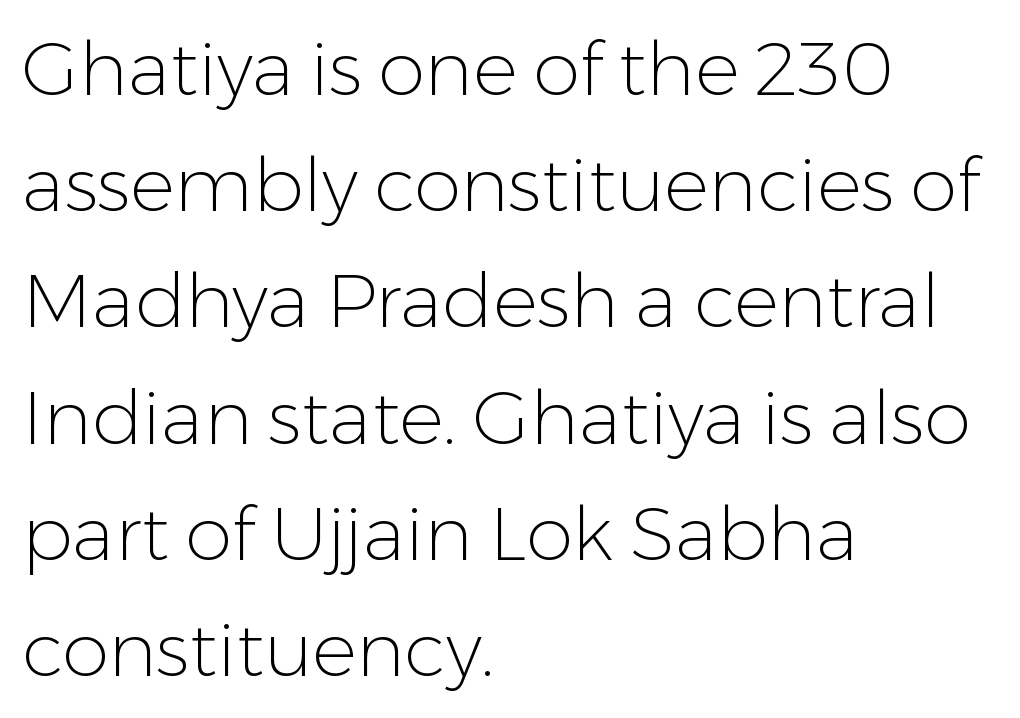
Q: Is the text bold? A: No.
Q: Is the text italic (slanted)? A: No, it is upright.
Q: Is the typeface a serif or a sans-serif typeface? A: Sans-serif.
Q: Is the text underlined? A: No.
Q: How is the paragraph aligned? A: Left-aligned.
Q: Is the spacing between letters normal or unusually wide? A: Normal.
Q: Is the spacing between lines tight, normal or loose? A: Normal.
Q: Width (condensed, normal, or wide)? A: Normal.
Q: Stroke contrast? A: Low.
Q: x-height? A: Medium.
Q: Monospaced? A: No.
